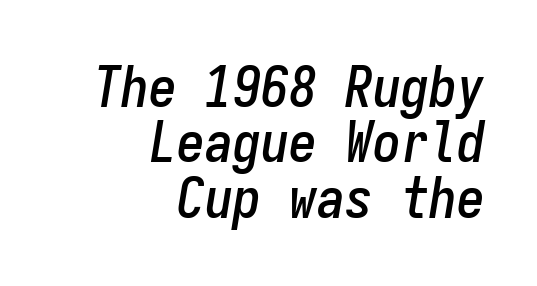
{"italic": "yes", "lean": "right", "slant_degrees": 9, "width": "condensed", "stroke_contrast": "low", "x_height": "medium", "monospaced": "yes", "underline": "no", "align": "right", "line_spacing": "tight", "line_spacing_ratio": 0.99, "letter_spacing": "normal", "letter_spacing_em": 0.0, "glyph_px": 56}
